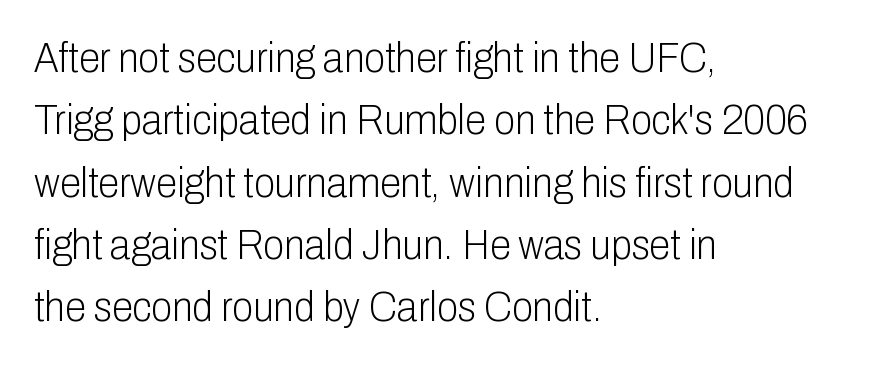
Q: Is the text bold? A: No.
Q: Is the text italic (slanted)? A: No, it is upright.
Q: Is the typeface a serif or a sans-serif typeface? A: Sans-serif.
Q: Is the text underlined? A: No.
Q: How is the paragraph aligned? A: Left-aligned.
Q: Is the spacing between letters normal or unusually wide? A: Normal.
Q: Is the spacing between lines tight, normal or loose? A: Normal.
Q: Width (condensed, normal, or wide)? A: Condensed.
Q: Stroke contrast? A: Low.
Q: x-height? A: Medium.
Q: Monospaced? A: No.
